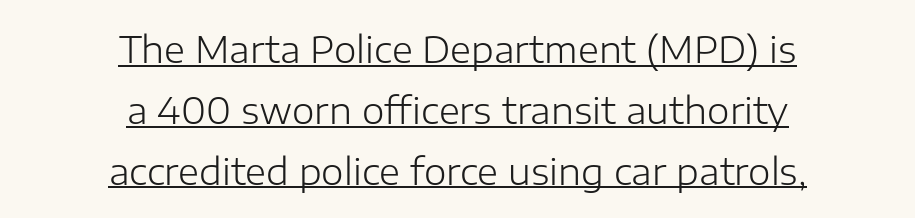
Q: Is the text bold? A: No.
Q: Is the text italic (slanted)? A: No, it is upright.
Q: Is the typeface a serif or a sans-serif typeface? A: Sans-serif.
Q: Is the text underlined? A: Yes.
Q: How is the paragraph aligned? A: Centered.
Q: Is the spacing between letters normal or unusually wide? A: Normal.
Q: Is the spacing between lines tight, normal or loose? A: Normal.
Q: Width (condensed, normal, or wide)? A: Normal.
Q: Stroke contrast? A: Low.
Q: x-height? A: Medium.
Q: Monospaced? A: No.
